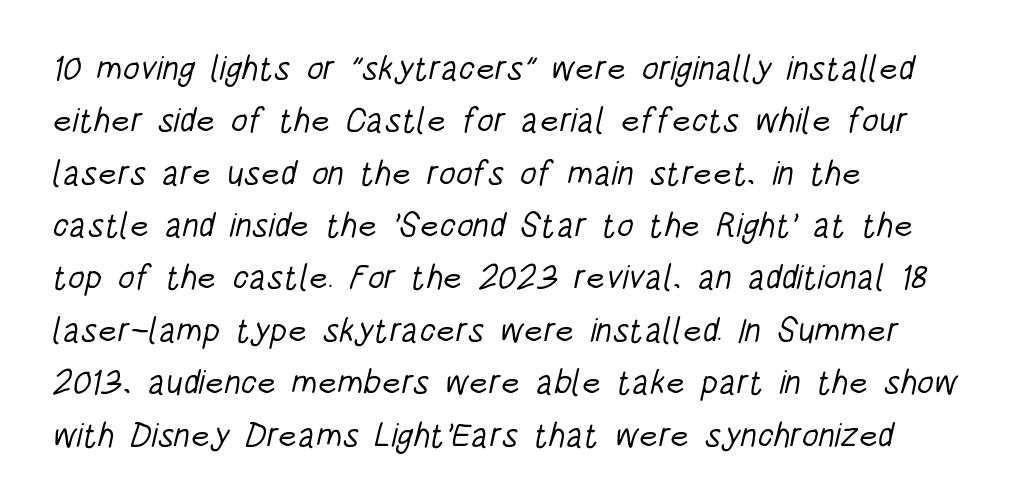
The image shows 34 px light, condensed sans-serif type; set left-aligned, normal line spacing (1.54x), normal letter spacing, not underlined; low stroke contrast and a large x-height.
